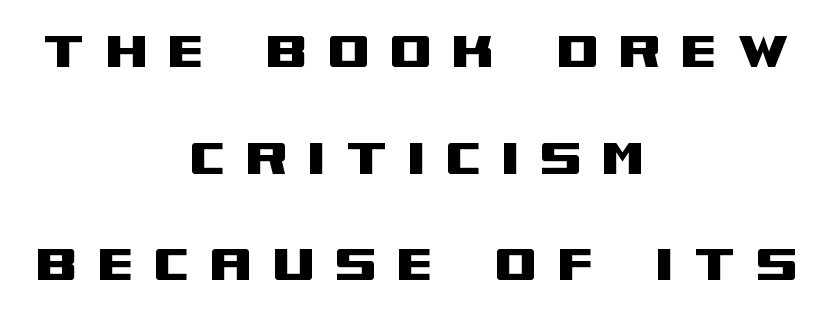
Proportional: the letters do not fall into vertical columns. Has an underline been added? It has not. Caption: expanded tracking, letters set apart. Italic? Not at all — the glyphs are vertical. The typesetter chose a symmetrical, centered arrangement here.
